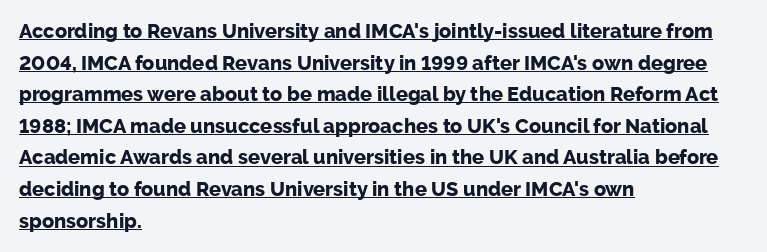
Q: Is the text bold? A: Yes.
Q: Is the text italic (slanted)? A: No, it is upright.
Q: Is the text underlined? A: Yes.
Q: How is the paragraph aligned? A: Left-aligned.
Q: Is the spacing between letters normal or unusually wide? A: Normal.
Q: Is the spacing between lines tight, normal or loose? A: Normal.
